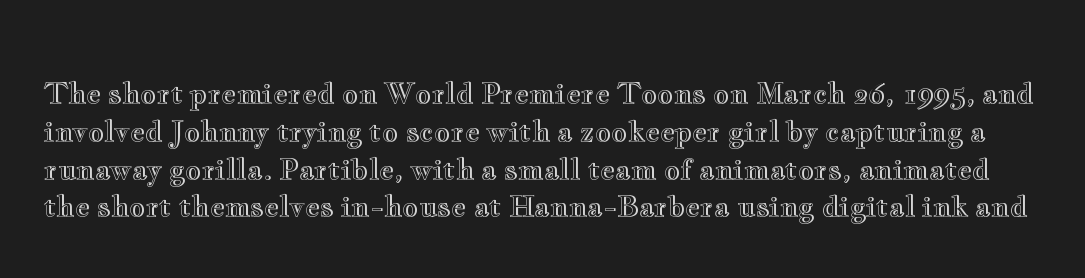
Q: Is the text italic (slanted)? A: No, it is upright.
Q: Is the text underlined? A: No.
Q: Is the spacing between letters normal or unusually wide? A: Normal.
Q: Is the spacing between lines tight, normal or loose? A: Normal.
Q: Width (condensed, normal, or wide)? A: Wide.
Q: x-height? A: Small.
Q: Monospaced? A: No.
